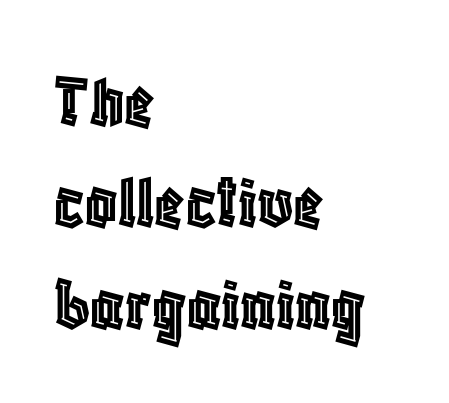
The image shows 78 px condensed type, upright; set left-aligned, normal line spacing (1.3x), normal letter spacing, not underlined; a large x-height.
